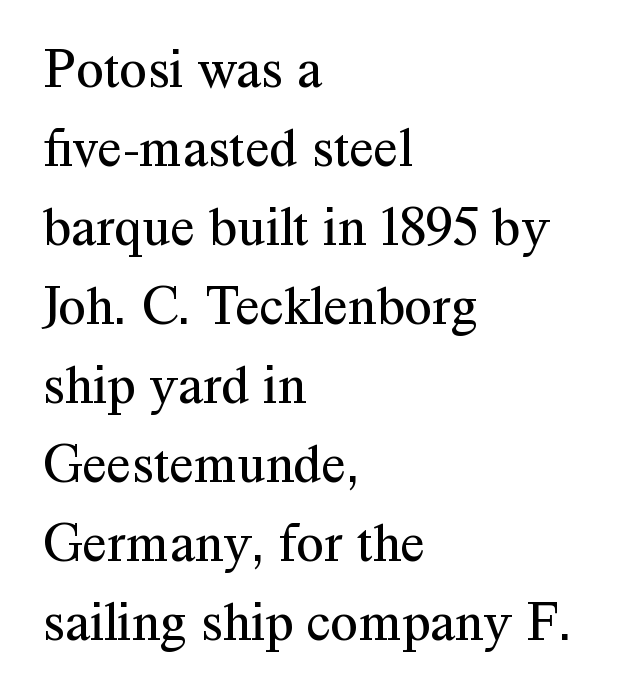
If you drew a line through each stem, it would be perfectly vertical. Leading: standard. Here the designer chose a conventional face with non-uniform glyph widths. Heft: none added — not bold.
